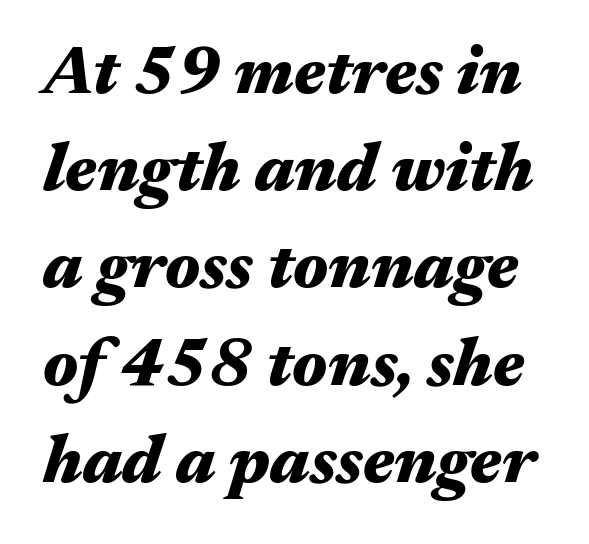
Q: Is the text bold? A: Yes.
Q: Is the text italic (slanted)? A: Yes, it leans right by about 17 degrees.
Q: Is the text underlined? A: No.
Q: Is the spacing between letters normal or unusually wide? A: Normal.
Q: Is the spacing between lines tight, normal or loose? A: Normal.
Q: Width (condensed, normal, or wide)? A: Wide.
Q: Stroke contrast? A: Medium.
Q: x-height? A: Medium.
Q: Monospaced? A: No.
